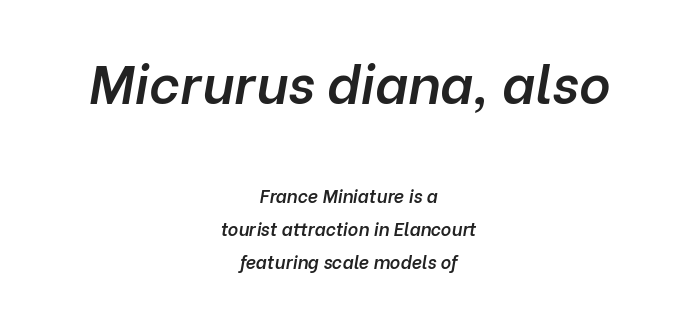
{"italic": "yes", "lean": "right", "slant_degrees": 10, "bold": "semi", "weight": "semibold", "width": "normal", "stroke_contrast": "low", "x_height": "medium", "monospaced": "no", "underline": "no", "align": "center", "line_spacing_ratio": 1.83, "letter_spacing": "normal", "letter_spacing_em": 0.0, "larger_block": "first", "size_ratio": 3.0, "glyph_px": 54}
